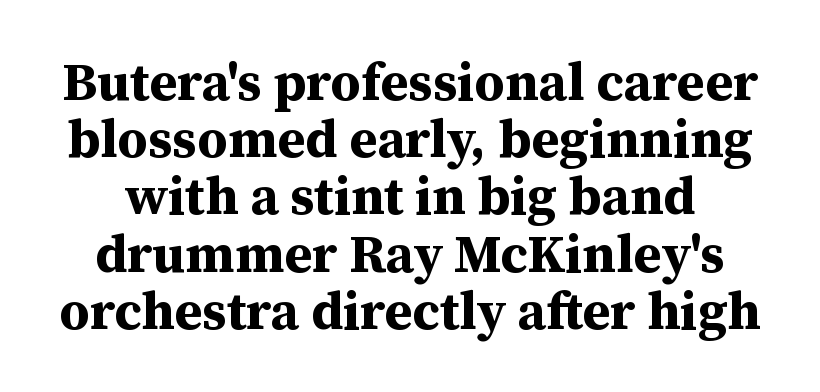
No word sits above an underline. Note: serifs present on the glyphs. A roman cut, with each character standing at attention. There is no visible air inserted between adjacent glyphs. This sample has the flowing, uneven cadence of proportional lettering. The glyphs have the mass of a bold cut.
